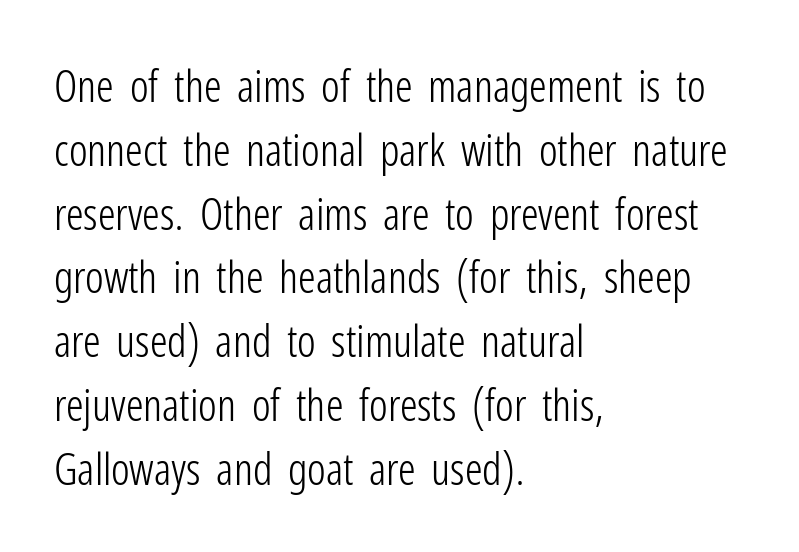
These lines sit exactly where default settings would place them. Alignment: flush left. To sum up the face: it is a sans, with no serifs. The passage shown is typed in a proportional face where columns would drift. Here the glyphs are tracked normally, forming tight word shapes.
